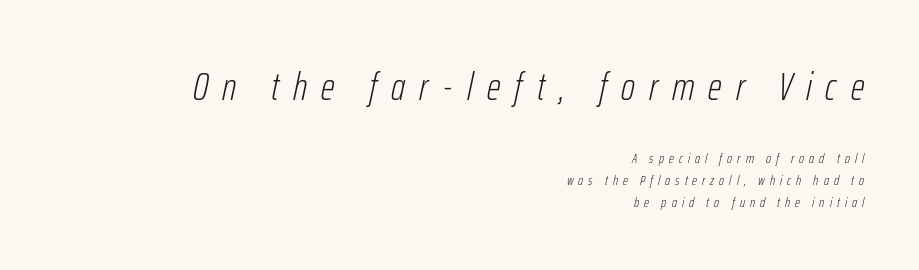
Unbolded letterforms with no extra heft. Display-style spreading of the glyphs; the letterfit is very open. Block one is the big one; block two sits smaller underneath. Is there much room between lines? A standard amount, neither cramped nor airy.
